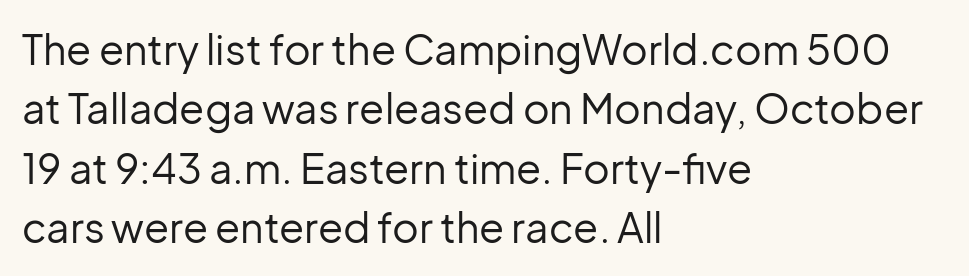
Default kerning and tracking; the words read as compact shapes. The rows are spaced the way most documents space them. The strip under each line holds only bare page. The passage shown is typed in a proportional face where columns would drift.
